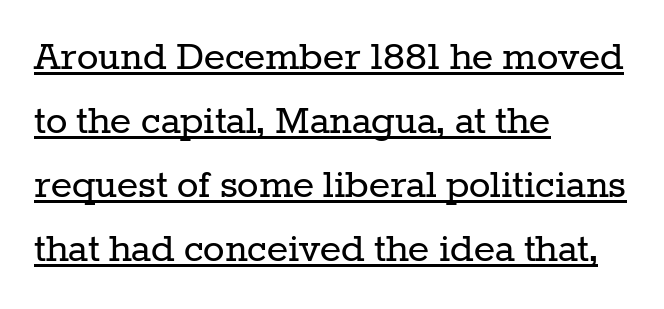
The image shows 45 px regular-weight serif type, upright; set left-aligned, normal line spacing (1.42x), normal letter spacing, underlined; low stroke contrast and a medium x-height.
